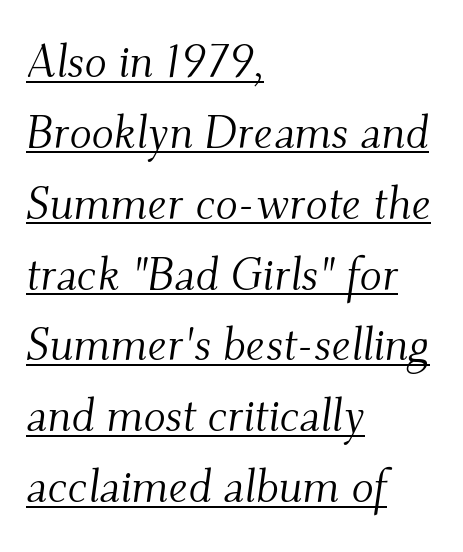
Students, observe: this is what conventionally led text looks like. A baseline rule has been typeset under these characters. The face used here is proportionally spaced, like ordinary book or web type. A serif font was chosen for this passage. If you drew a ruler down the left edge, every line would touch it.
